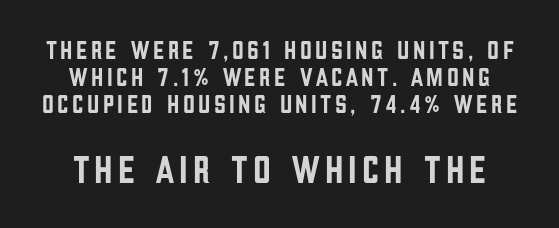
Is this a fixed-width face? No — the glyphs have proportional, varying widths. Nothing sits at the stroke ends, so this counts as sans-serif. The later block is typeset at a bigger size than the earlier block. Unlike italic type, these characters show no tilt at all. Summary of vertical rhythm: compact, with narrow interline spacing.
